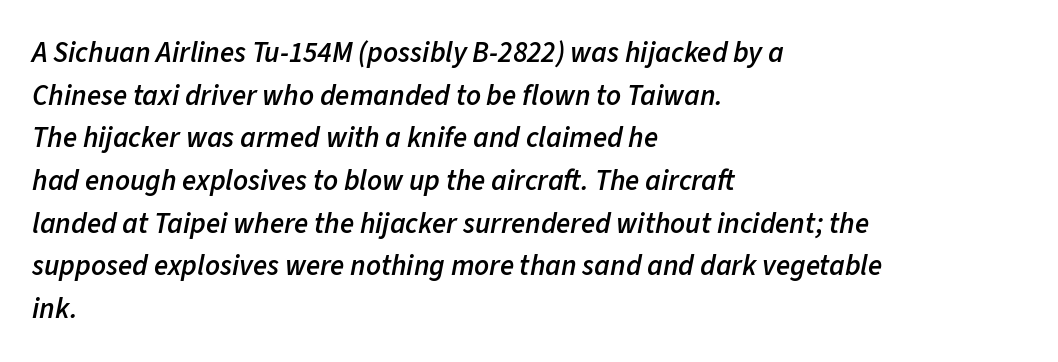
The paragraph has a hard left edge and a soft right edge. Students, this is semibold: more ink than regular, less than bold. Tracking here is standard; glyphs follow each other at the usual distance. Honestly, there is no underline to notice here at all.
